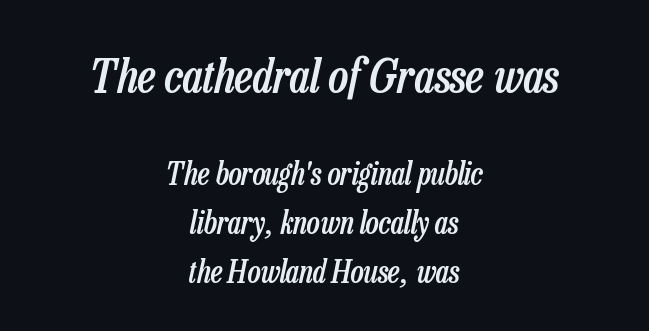
Only glyphs here, with clear space below each row. The glyphs look as if they've been sheared to an angle. Character widths vary here, with narrow letters taking less room than wide ones. Teacher's note: observe the equal gaps on both sides — that is centered alignment.
